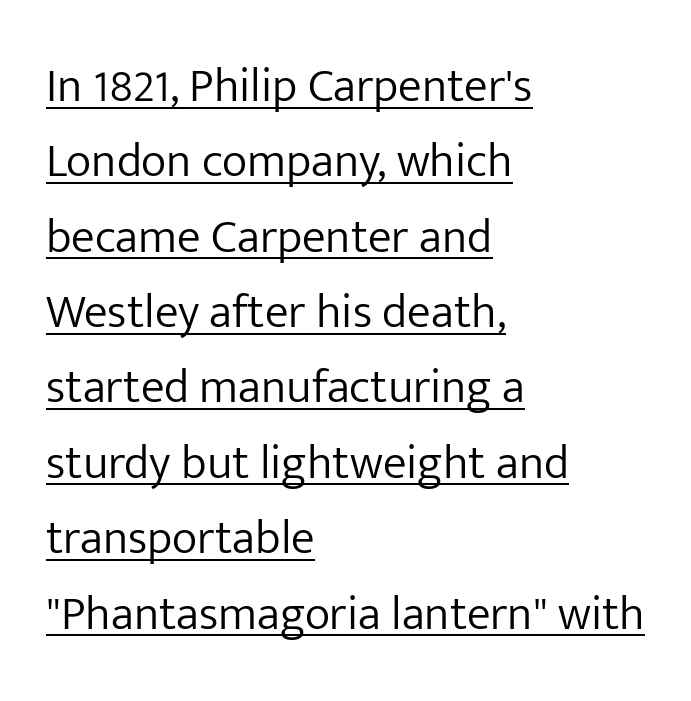
{"serif": "no", "italic": "no", "bold": "no", "weight": "light", "width": "normal", "stroke_contrast": "low", "x_height": "medium", "monospaced": "no", "underline": "yes", "align": "left", "line_spacing": "normal", "line_spacing_ratio": 1.57, "letter_spacing": "normal", "letter_spacing_em": 0.0, "glyph_px": 48}
